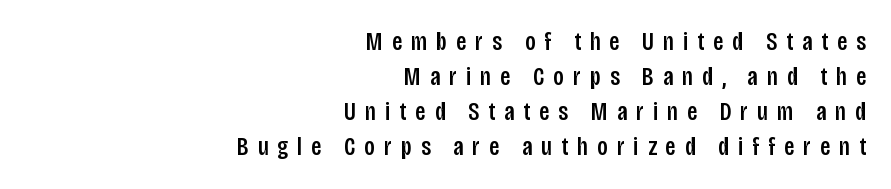
Q: Is the text italic (slanted)? A: No, it is upright.
Q: Is the text underlined? A: No.
Q: How is the paragraph aligned? A: Right-aligned.
Q: Is the spacing between letters normal or unusually wide? A: Unusually wide.
Q: Is the spacing between lines tight, normal or loose? A: Normal.
